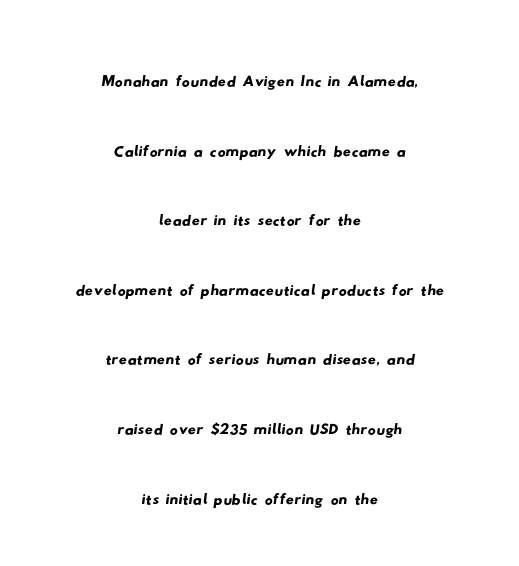
The image shows 40 px wide sans-serif type; set centered, line spacing 1.74x, normal letter spacing, not underlined; low stroke contrast and a small x-height.
